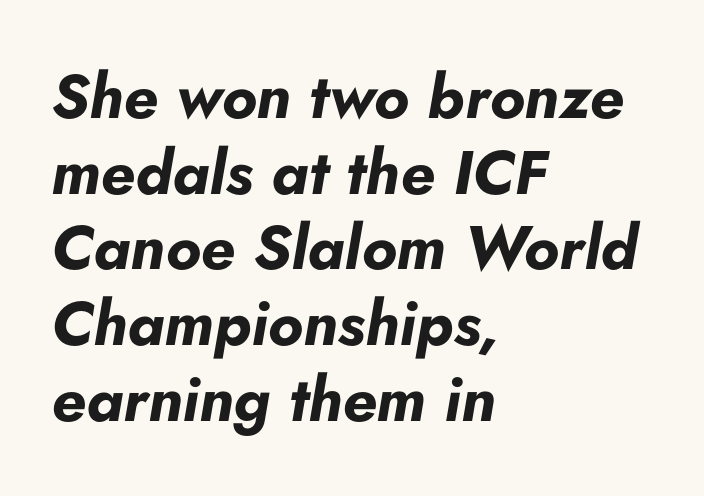
The image shows 62 px bold type, italic (leaning right); set left-aligned, line spacing 1.22x, normal letter spacing, not underlined; low stroke contrast and a small x-height.
